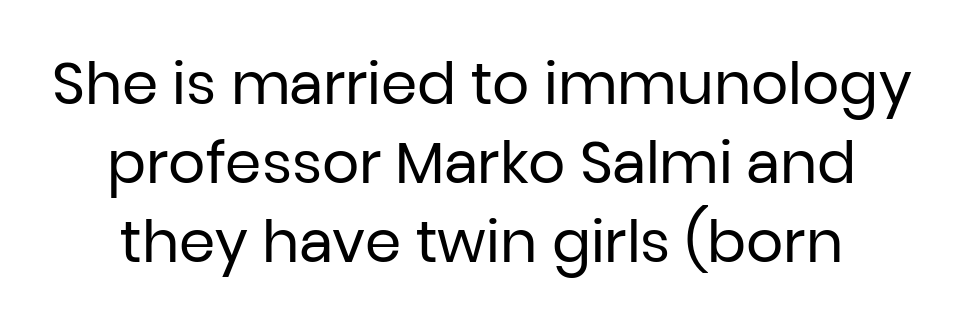
The image shows 58 px regular-weight sans-serif type, upright; set normal line spacing (1.36x), normal letter spacing, not underlined; low stroke contrast and a medium x-height.
